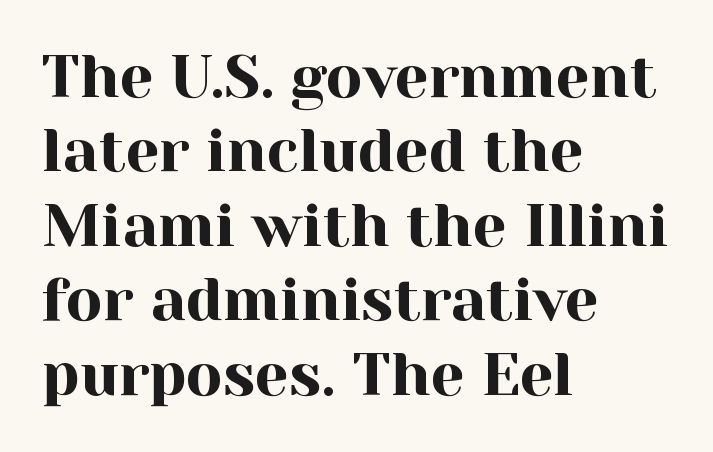
{"serif": "yes", "italic": "no", "width": "normal", "x_height": "medium", "monospaced": "no", "underline": "no", "align": "left", "line_spacing_ratio": 1.24, "letter_spacing": "normal", "letter_spacing_em": 0.0, "glyph_px": 60}
